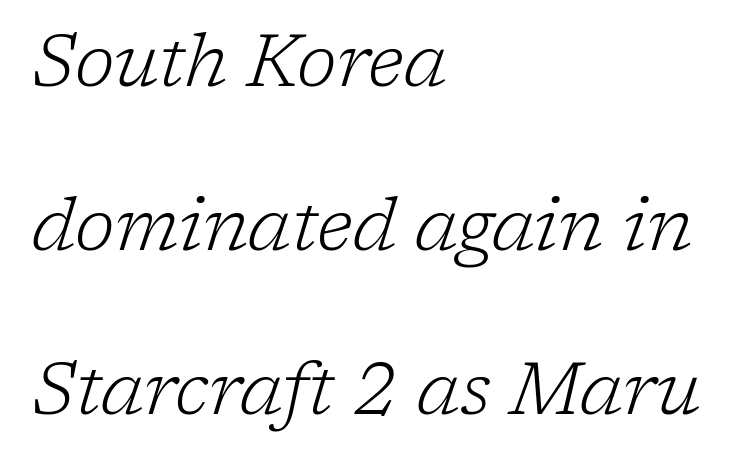
The image shows 73 px light serif type, italic (leaning right); set left-aligned, loose line spacing (2.25x), normal letter spacing, not underlined; low stroke contrast and a medium x-height.
